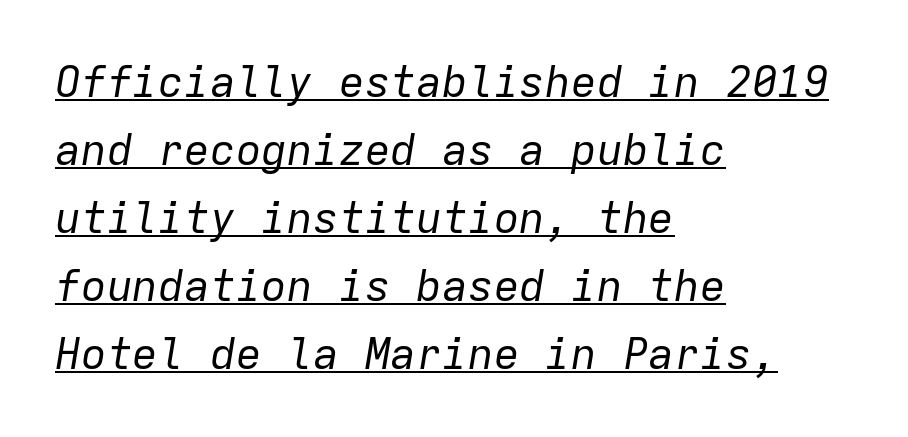
{"italic": "yes", "lean": "right", "slant_degrees": 9, "bold": "no", "weight": "regular", "width": "normal", "stroke_contrast": "low", "x_height": "medium", "monospaced": "yes", "underline": "yes", "align": "left", "line_spacing": "normal", "line_spacing_ratio": 1.58, "letter_spacing": "normal", "letter_spacing_em": 0.0, "glyph_px": 43}
